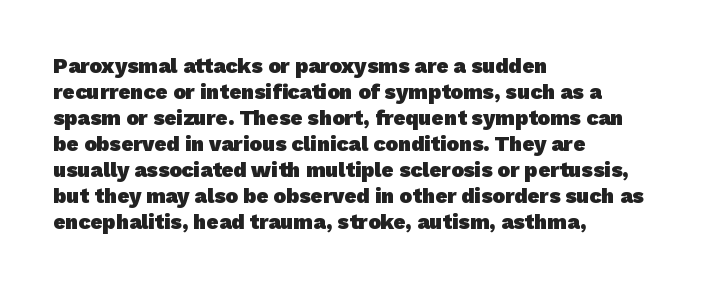
Standard letterfit; no display-style spreading of the glyphs. Look at the stroke-to-counter ratio: heavy, a bold. This rendering uses left alignment, leaving the right contour irregular. The gap between lines stays unmarked.
